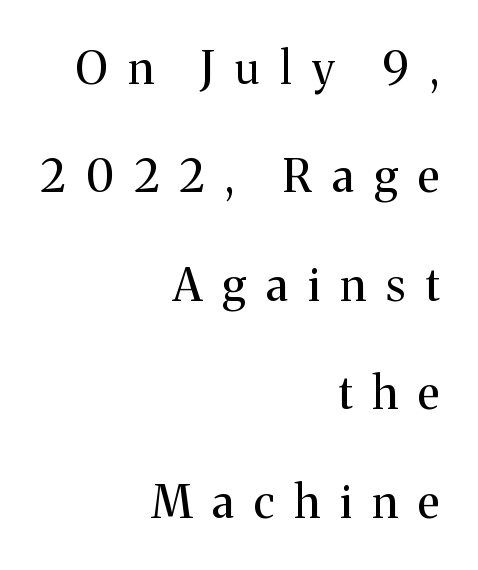
Q: Is the text bold? A: No.
Q: Is the text italic (slanted)? A: No, it is upright.
Q: Is the typeface a serif or a sans-serif typeface? A: Serif.
Q: Is the text underlined? A: No.
Q: How is the paragraph aligned? A: Right-aligned.
Q: Is the spacing between letters normal or unusually wide? A: Unusually wide.
Q: Is the spacing between lines tight, normal or loose? A: Loose.
Q: Width (condensed, normal, or wide)? A: Normal.
Q: Stroke contrast? A: Medium.
Q: x-height? A: Medium.
Q: Monospaced? A: No.
